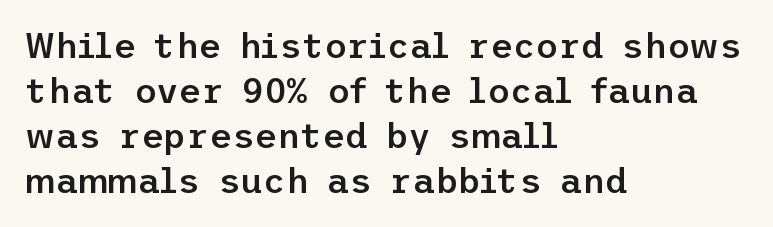
{"serif": "no", "italic": "no", "bold": "semi", "weight": "semibold", "width": "normal", "stroke_contrast": "low", "x_height": "medium", "underline": "no", "align": "left", "line_spacing": "normal", "line_spacing_ratio": 1.29, "letter_spacing": "normal", "letter_spacing_em": 0.0, "glyph_px": 35}
